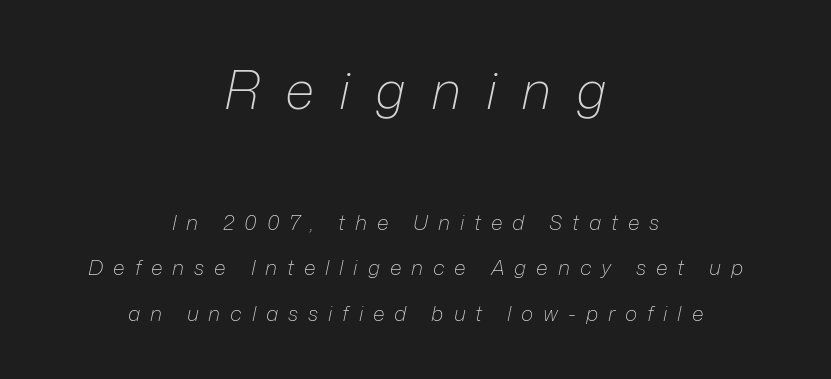
Q: Is the text bold? A: No.
Q: Is the text italic (slanted)? A: Yes, it leans right by about 12 degrees.
Q: Is the text underlined? A: No.
Q: How is the paragraph aligned? A: Centered.
Q: Is the spacing between letters normal or unusually wide? A: Unusually wide.
Q: Is the spacing between lines tight, normal or loose? A: Loose.
Q: Which block of text is set in a larger size, the first (top) or the second (bottom)? A: The first (top) one.
Q: Width (condensed, normal, or wide)? A: Normal.
Q: Stroke contrast? A: Low.
Q: x-height? A: Medium.
Q: Monospaced? A: No.
